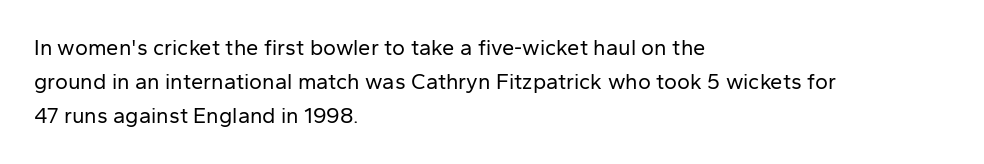
Q: Is the text bold? A: No.
Q: Is the text italic (slanted)? A: No, it is upright.
Q: Is the text underlined? A: No.
Q: How is the paragraph aligned? A: Left-aligned.
Q: Is the spacing between letters normal or unusually wide? A: Normal.
Q: Is the spacing between lines tight, normal or loose? A: Normal.
